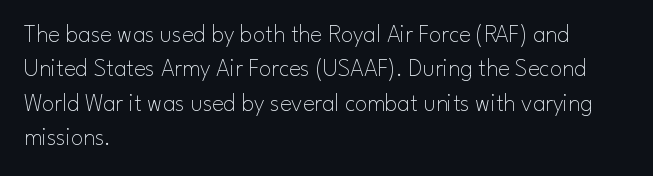
Spacing between characters is what you'd get straight out of the box. The passage shown is not underscored anywhere. The lines in this sample share a left origin and differ only in where they stop. The lines sit at an ordinary, default distance from one another. Is the type heavy? It reads as light-to-regular instead.
